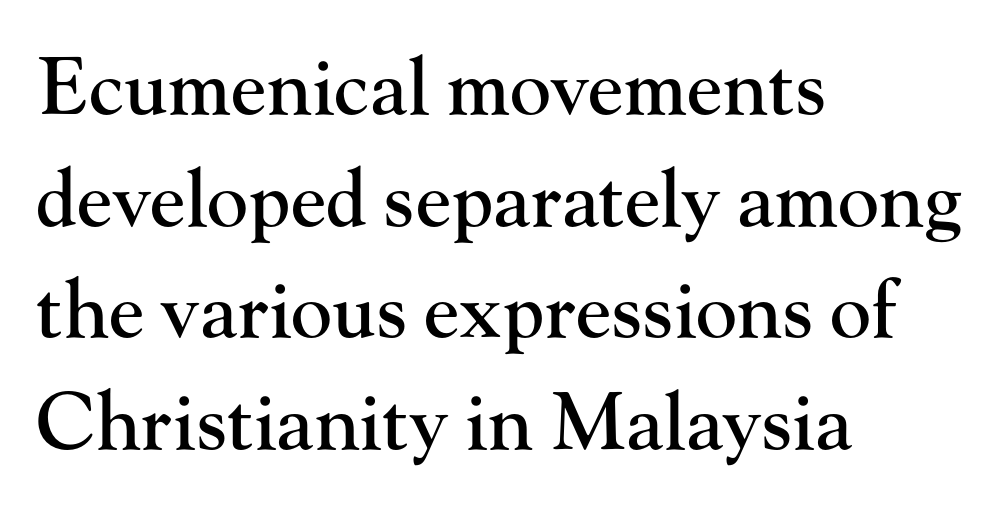
This rendering uses left alignment, leaving the right contour irregular. This is serif lettering, the kind often seen in printed books. This sample uses an upright cut, with every glyph sitting square on the baseline. Descenders hang freely into open space. A normal amount of white space separates one row of letters from the next. Character widths vary here, with narrow letters taking less room than wide ones.
